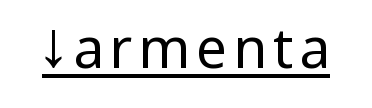
The rendering uses the underline text-decoration. The font sits on the lighter half of the weight spectrum, regular included. Letterform terminals end flat and unadorned throughout the passage. Designer's note — italics off, roman on.
